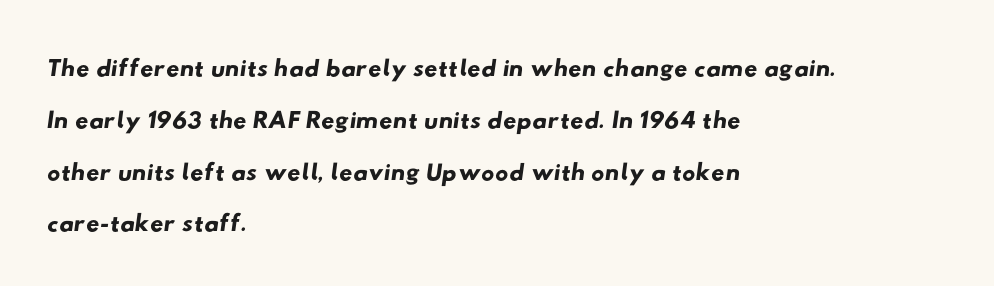
Q: Is the typeface a serif or a sans-serif typeface? A: Sans-serif.
Q: Is the text underlined? A: No.
Q: How is the paragraph aligned? A: Left-aligned.
Q: Is the spacing between letters normal or unusually wide? A: Normal.
Q: Is the spacing between lines tight, normal or loose? A: Normal.
Q: Width (condensed, normal, or wide)? A: Wide.
Q: Stroke contrast? A: Low.
Q: x-height? A: Small.
Q: Monospaced? A: No.
